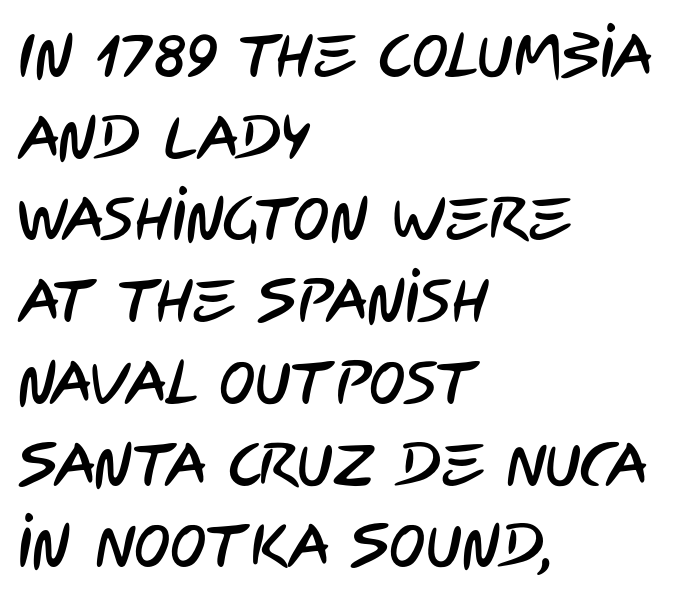
{"serif": "no", "width": "condensed", "stroke_contrast": "low", "x_height": "large", "monospaced": "no", "underline": "no", "align": "left", "line_spacing": "normal", "line_spacing_ratio": 1.34, "letter_spacing": "normal", "letter_spacing_em": 0.0, "glyph_px": 61}
